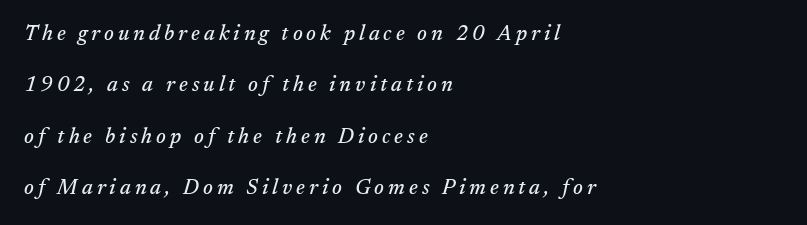
The leading is generous, giving the passage an open texture. Line starts are locked; line ends wander. Quick note: underline off. Compared with ordinary roman type, these characters are visibly tilted.
